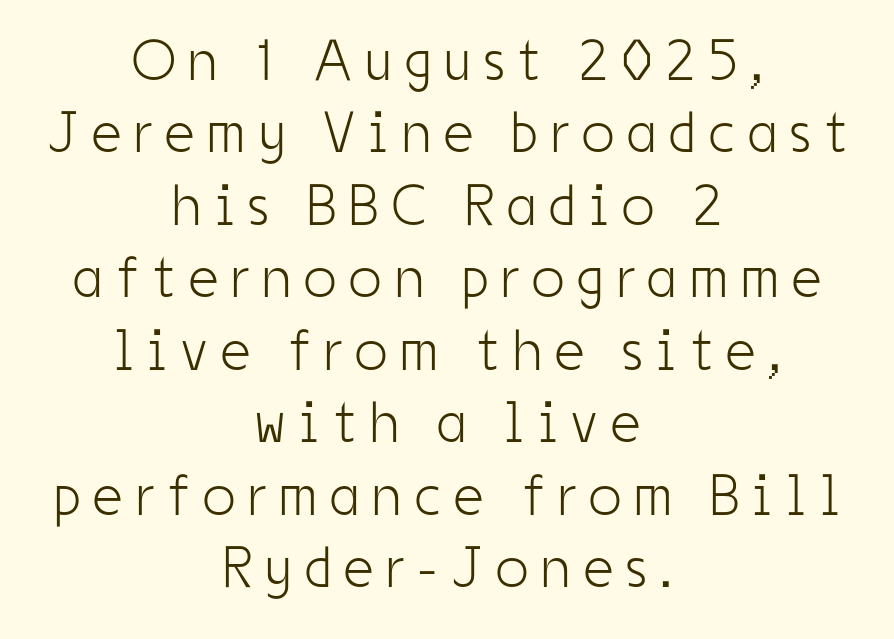
The image shows 58 px light, condensed sans-serif type, upright; set centered, normal line spacing (1.25x), unusually wide letter spacing (+0.23 em), not underlined; low stroke contrast and a medium x-height.
